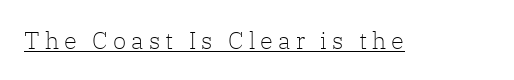
The image shows 24 px text type, upright; set unusually wide letter spacing (+0.21 em), underlined.
